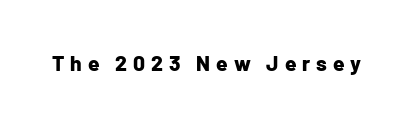
{"italic": "no", "bold": "yes", "underline": "no", "letter_spacing": "wide", "letter_spacing_em": 0.28, "glyph_px": 21}
